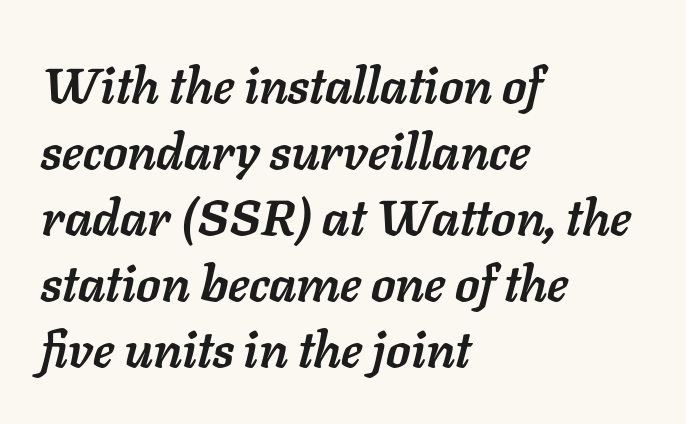
Q: Is the text bold? A: Yes.
Q: Is the text italic (slanted)? A: Yes, it leans right by about 11 degrees.
Q: Is the text underlined? A: No.
Q: How is the paragraph aligned? A: Left-aligned.
Q: Is the spacing between letters normal or unusually wide? A: Normal.
Q: Is the spacing between lines tight, normal or loose? A: Normal.
Q: Width (condensed, normal, or wide)? A: Normal.
Q: Stroke contrast? A: Low.
Q: x-height? A: Medium.
Q: Monospaced? A: No.
